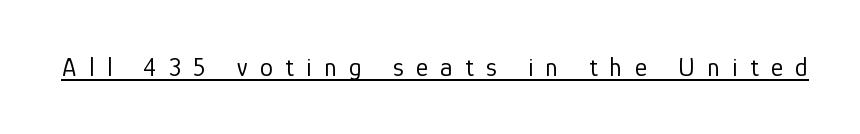
Q: Is the text bold? A: No.
Q: Is the text italic (slanted)? A: No, it is upright.
Q: Is the text underlined? A: Yes.
Q: Is the spacing between letters normal or unusually wide? A: Unusually wide.
